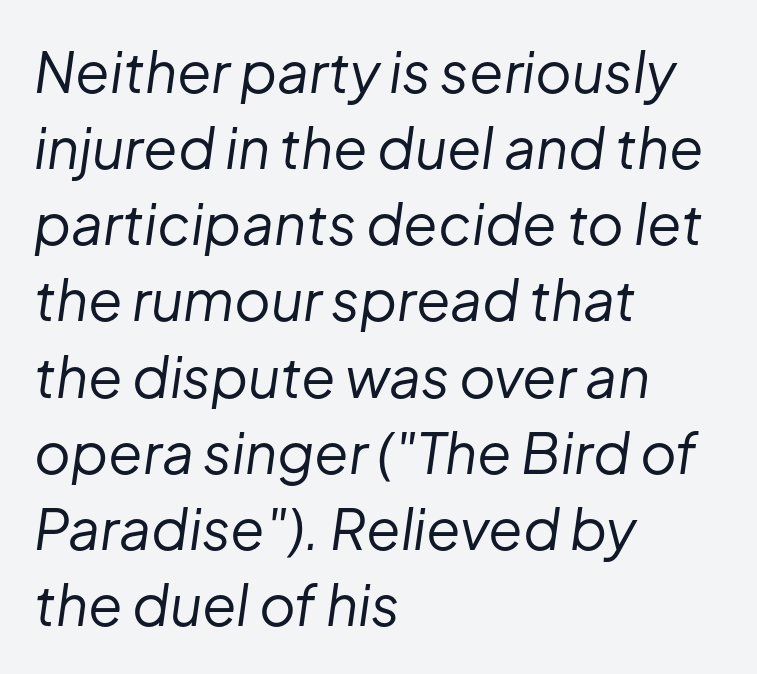
The image shows 56 px regular-weight type, italic (leaning right); set left-aligned, normal line spacing (1.36x), normal letter spacing, not underlined; low stroke contrast and a medium x-height.
